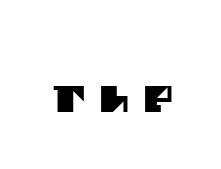
{"serif": "no", "width": "normal", "stroke_contrast": "medium", "x_height": "large", "monospaced": "no", "underline": "no", "letter_spacing": "wide", "letter_spacing_em": 0.4, "glyph_px": 36}
